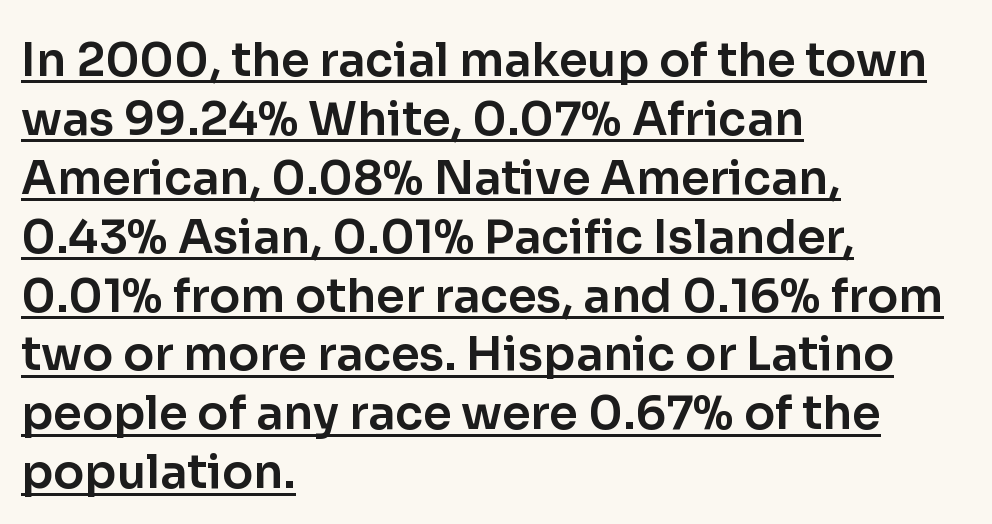
Q: Is the text italic (slanted)? A: No, it is upright.
Q: Is the typeface a serif or a sans-serif typeface? A: Sans-serif.
Q: Is the text underlined? A: Yes.
Q: How is the paragraph aligned? A: Left-aligned.
Q: Is the spacing between letters normal or unusually wide? A: Normal.
Q: Is the spacing between lines tight, normal or loose? A: Normal.
Q: Width (condensed, normal, or wide)? A: Normal.
Q: Stroke contrast? A: Low.
Q: x-height? A: Medium.
Q: Monospaced? A: No.
